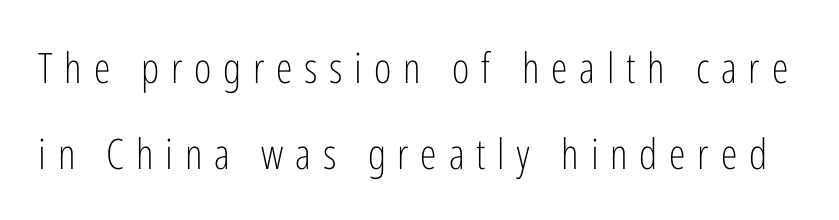
The image shows 42 px light, condensed sans-serif type, upright; set loose line spacing (2.04x), unusually wide letter spacing (+0.28 em), not underlined; low stroke contrast and a medium x-height.
